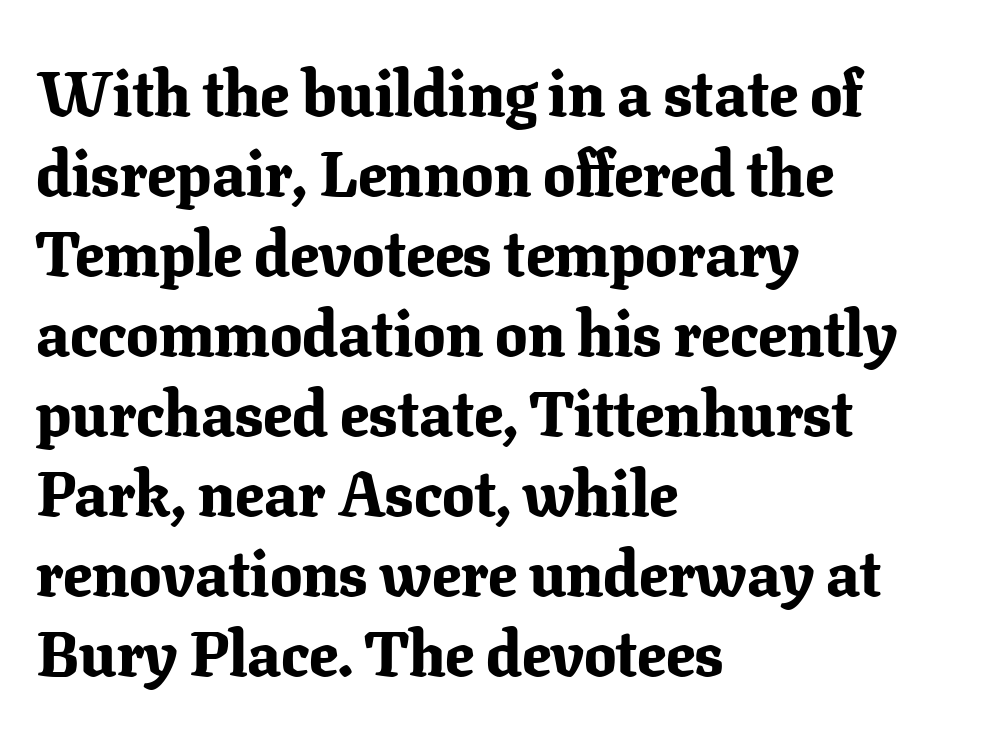
Character widths vary here, with narrow letters taking less room than wide ones. Typographic density is high because the face is bold. The block of text has a typical density, with ordinary space between rows. Only glyphs here, with clear space below each row.
